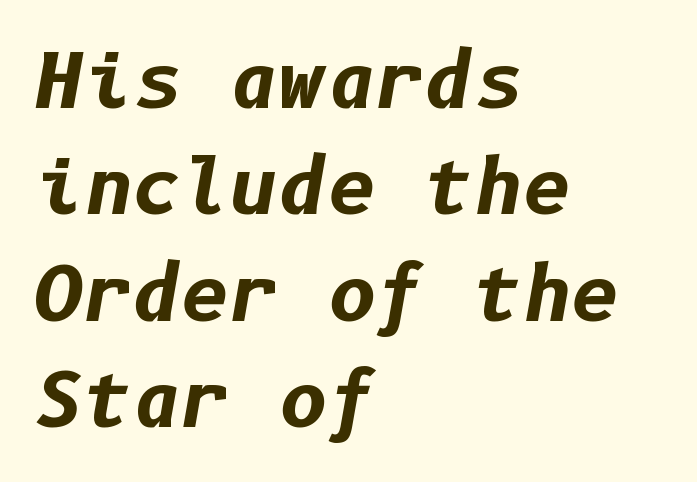
The image shows 75 px bold type, italic (leaning right); set left-aligned, normal line spacing (1.42x), normal letter spacing, not underlined; low stroke contrast and a medium x-height.
